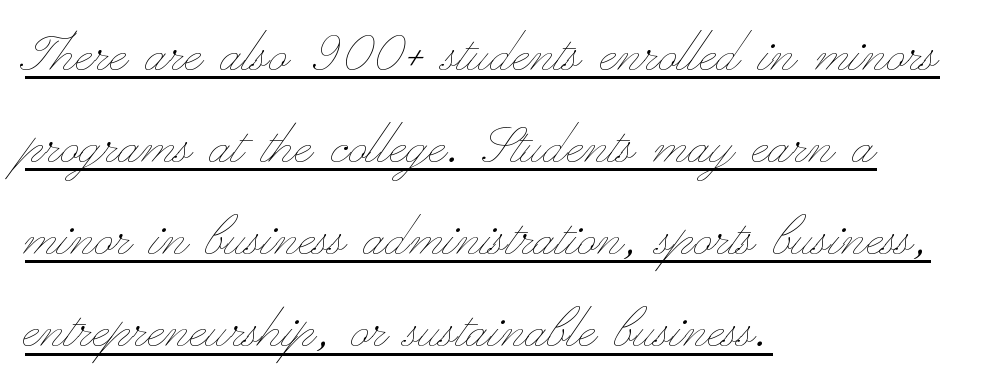
The lines are quadded left. Stems and bowls with no extra thickness — not bold. The face used here appears with an underline applied.
